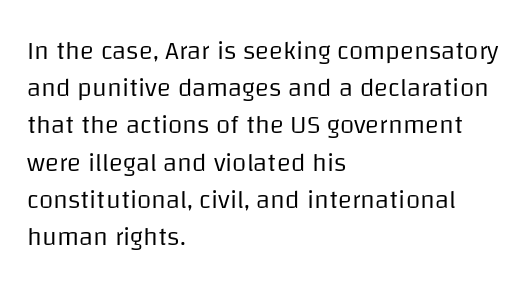
Q: Is the text bold? A: No.
Q: Is the text italic (slanted)? A: No, it is upright.
Q: Is the text underlined? A: No.
Q: How is the paragraph aligned? A: Left-aligned.
Q: Is the spacing between letters normal or unusually wide? A: Normal.
Q: Is the spacing between lines tight, normal or loose? A: Normal.
